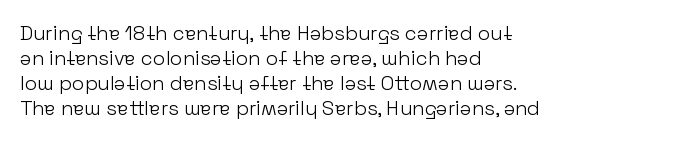
Q: Is the text bold? A: No.
Q: Is the text italic (slanted)? A: No, it is upright.
Q: Is the text underlined? A: No.
Q: How is the paragraph aligned? A: Left-aligned.
Q: Is the spacing between letters normal or unusually wide? A: Normal.
Q: Is the spacing between lines tight, normal or loose? A: Normal.
